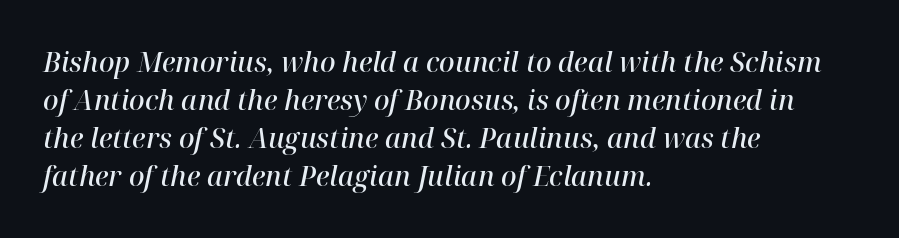
Q: Is the text bold? A: Semi-bold.
Q: Is the text italic (slanted)? A: Yes, it leans right by about 12 degrees.
Q: Is the text underlined? A: No.
Q: How is the paragraph aligned? A: Left-aligned.
Q: Is the spacing between letters normal or unusually wide? A: Normal.
Q: Is the spacing between lines tight, normal or loose? A: Normal.
